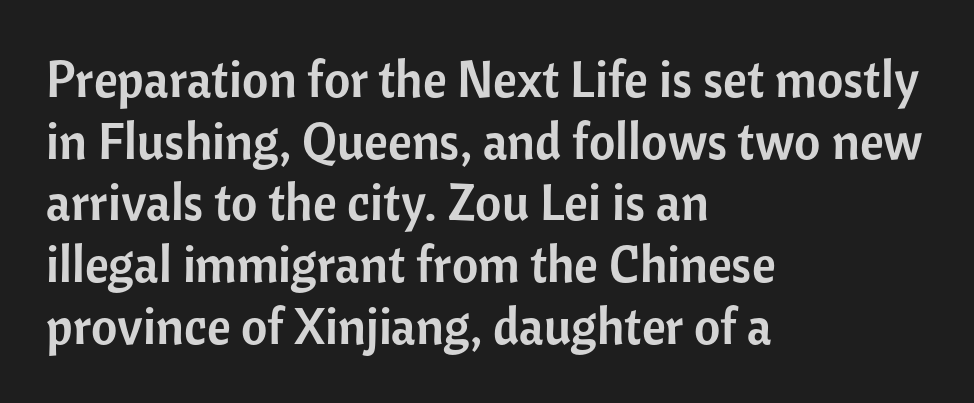
The image shows 51 px sans-serif type, upright; set left-aligned, line spacing 1.21x, normal letter spacing, not underlined; low stroke contrast and a medium x-height.
